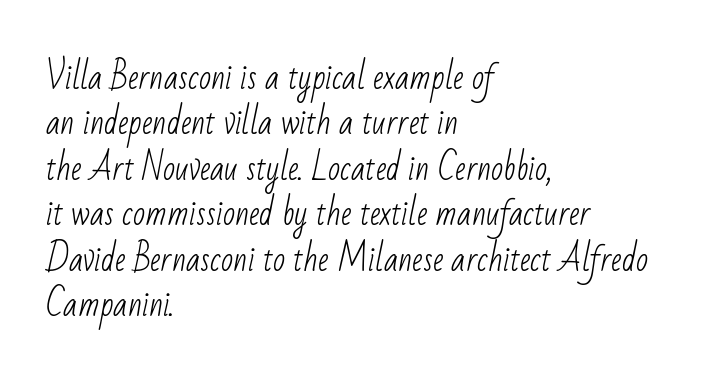
Q: Is the text bold? A: No.
Q: Is the typeface a serif or a sans-serif typeface? A: Sans-serif.
Q: Is the text underlined? A: No.
Q: How is the paragraph aligned? A: Left-aligned.
Q: Is the spacing between letters normal or unusually wide? A: Normal.
Q: Is the spacing between lines tight, normal or loose? A: Normal.
Q: Width (condensed, normal, or wide)? A: Condensed.
Q: Stroke contrast? A: Low.
Q: x-height? A: Small.
Q: Monospaced? A: No.
